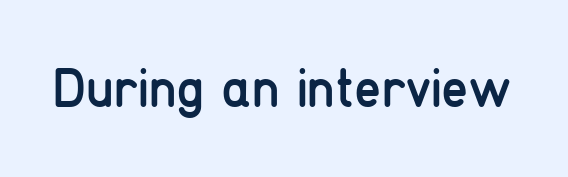
{"serif": "no", "italic": "no", "bold": "no", "weight": "regular", "width": "condensed", "stroke_contrast": "low", "x_height": "medium", "monospaced": "no", "underline": "no", "letter_spacing": "normal", "letter_spacing_em": 0.0, "glyph_px": 55}
